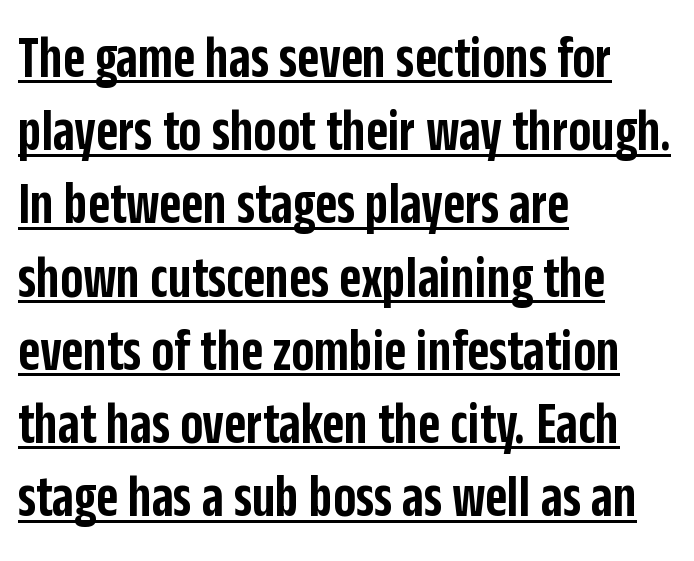
Q: Is the text bold? A: Semi-bold.
Q: Is the text italic (slanted)? A: No, it is upright.
Q: Is the typeface a serif or a sans-serif typeface? A: Sans-serif.
Q: Is the text underlined? A: Yes.
Q: How is the paragraph aligned? A: Left-aligned.
Q: Is the spacing between letters normal or unusually wide? A: Normal.
Q: Width (condensed, normal, or wide)? A: Condensed.
Q: Stroke contrast? A: Low.
Q: x-height? A: Large.
Q: Monospaced? A: No.
